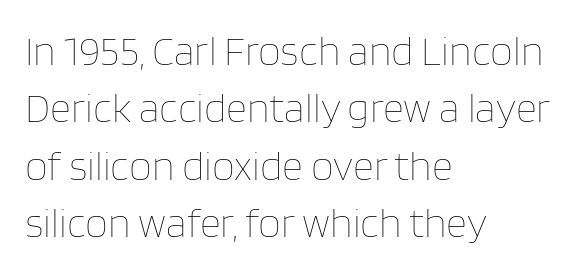
The image shows 41 px thin type, upright; set left-aligned, normal line spacing (1.4x), normal letter spacing, not underlined; low stroke contrast and a large x-height.
